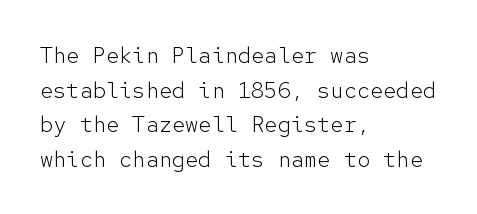
Which margin do the lines hug? The left one — the right edge is uneven. This is roman type, the default non-slanted kind. Summary of vertical rhythm: regular, with standard interline spacing. These glyphs show unthickened strokes, regular width or finer. The rendering keeps characters at their native spacing. The gap between lines stays unmarked.
